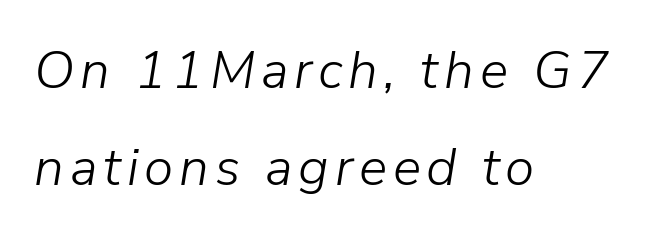
Q: Is the text bold? A: No.
Q: Is the text italic (slanted)? A: Yes, it leans right by about 9 degrees.
Q: Is the text underlined? A: No.
Q: How is the paragraph aligned? A: Left-aligned.
Q: Width (condensed, normal, or wide)? A: Normal.
Q: Stroke contrast? A: Low.
Q: x-height? A: Medium.
Q: Monospaced? A: No.
